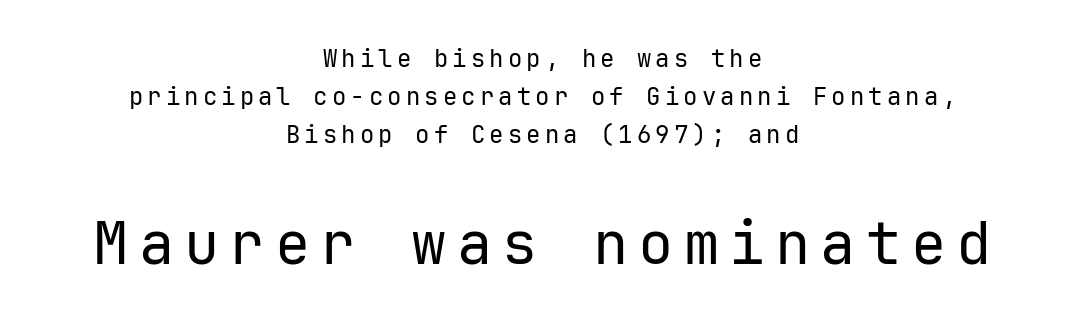
The image shows 59 px regular-weight sans-serif type, upright, monospaced; set centered, normal line spacing (1.58x), not underlined; the second (bottom) block is 2.46x larger; low stroke contrast and a medium x-height.
